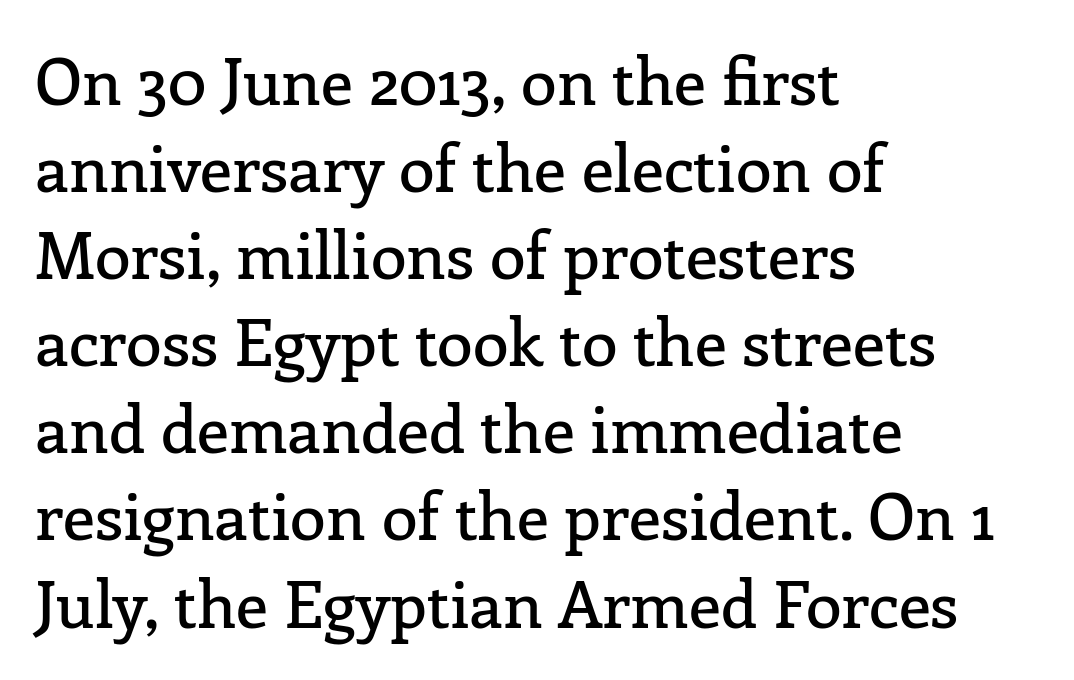
Q: Is the text italic (slanted)? A: No, it is upright.
Q: Is the typeface a serif or a sans-serif typeface? A: Serif.
Q: Is the text underlined? A: No.
Q: How is the paragraph aligned? A: Left-aligned.
Q: Is the spacing between letters normal or unusually wide? A: Normal.
Q: Is the spacing between lines tight, normal or loose? A: Normal.
Q: Width (condensed, normal, or wide)? A: Normal.
Q: Stroke contrast? A: Low.
Q: x-height? A: Medium.
Q: Monospaced? A: No.
